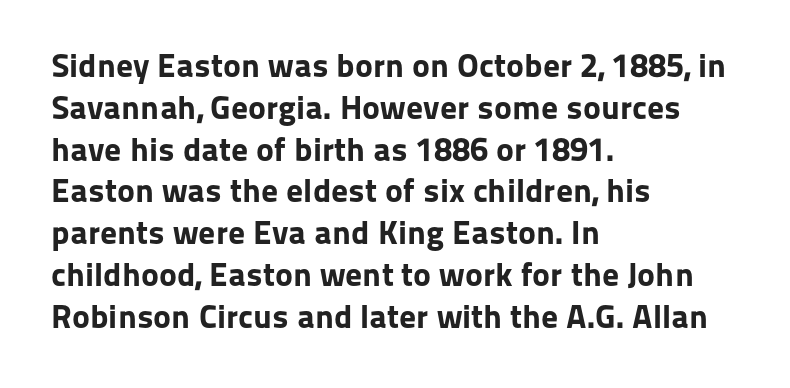
No extra tracking has been applied to these lines. The ragged edge is on the right, which tells us the setting is flush left. I'd call this a sans setting — the letters go barefoot. A roman cut, with each character standing at attention. The characters look thick and weighty, a clear bold.
